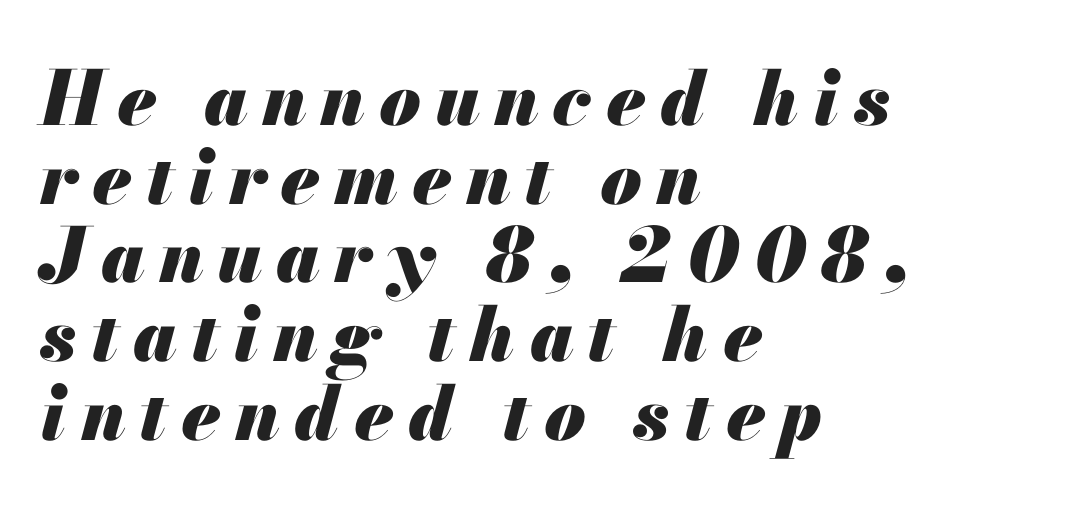
The image shows 75 px heavy type, italic (leaning right); set left-aligned, tight line spacing (1.05x), not underlined; medium stroke contrast and a small x-height.
